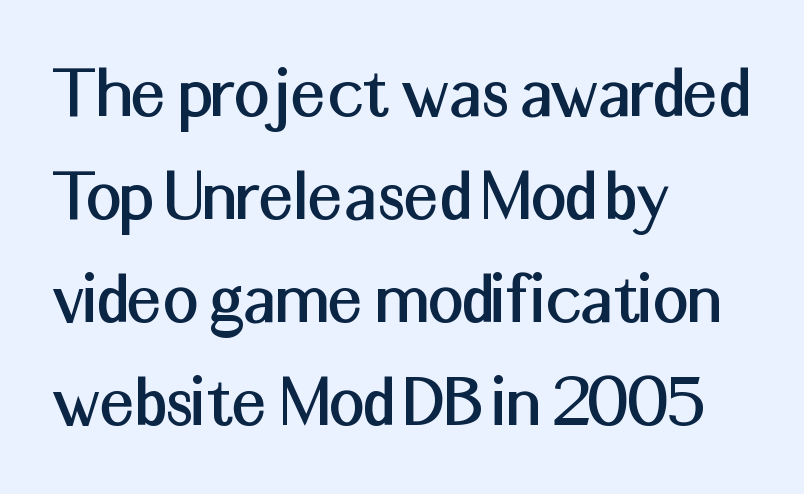
{"serif": "no", "italic": "no", "width": "normal", "stroke_contrast": "medium", "x_height": "medium", "monospaced": "no", "underline": "no", "align": "left", "line_spacing": "normal", "line_spacing_ratio": 1.32, "letter_spacing": "normal", "letter_spacing_em": 0.0, "glyph_px": 78}
